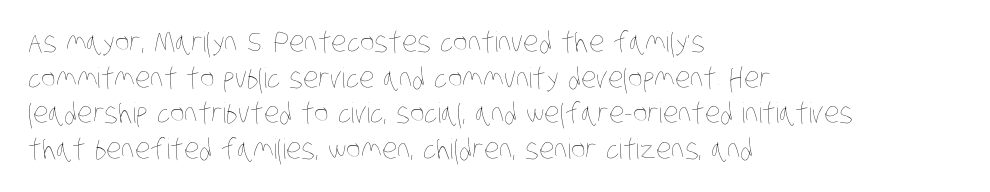
The image shows 28 px thin, condensed type; set left-aligned, normal line spacing (1.27x), normal letter spacing, not underlined; low stroke contrast and a large x-height.
